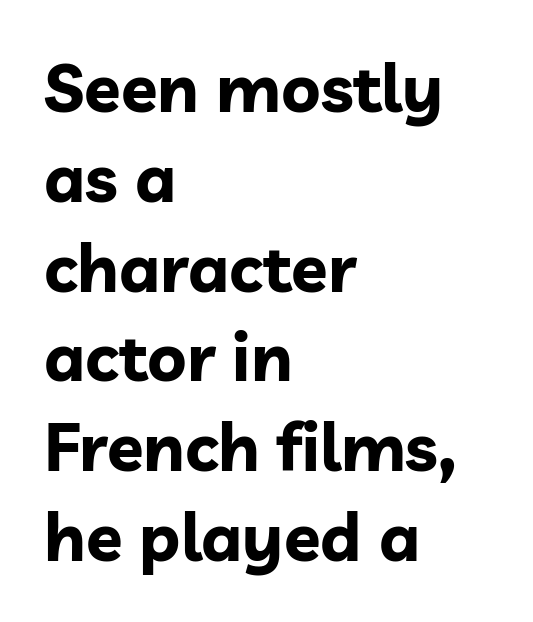
Q: Is the text bold? A: Yes.
Q: Is the text italic (slanted)? A: No, it is upright.
Q: Is the typeface a serif or a sans-serif typeface? A: Sans-serif.
Q: Is the text underlined? A: No.
Q: How is the paragraph aligned? A: Left-aligned.
Q: Is the spacing between letters normal or unusually wide? A: Normal.
Q: Is the spacing between lines tight, normal or loose? A: Normal.
Q: Width (condensed, normal, or wide)? A: Normal.
Q: Stroke contrast? A: Low.
Q: x-height? A: Medium.
Q: Monospaced? A: No.
